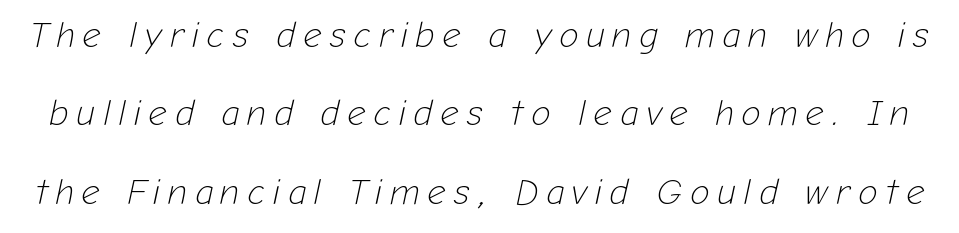
Stroke thickness stays within the range of a standard reading face or lighter. An italicized treatment has been applied to the whole sample. The letterforms stand isolated, each surrounded by extra space. A bare baseline throughout the passage. How would I describe the line gaps? Wide and relaxed. Looks like regular typesetting: each glyph gets only the width it needs.
